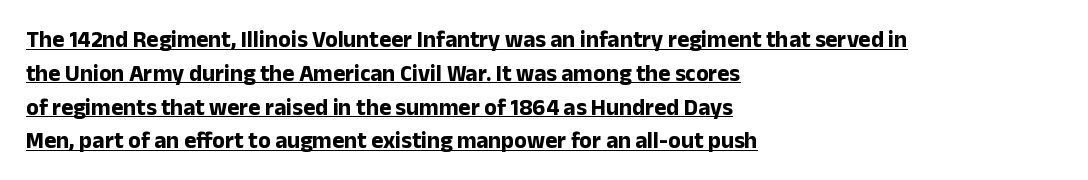
{"italic": "no", "bold": "yes", "underline": "yes", "align": "left", "line_spacing": "normal", "line_spacing_ratio": 1.47, "letter_spacing": "normal", "letter_spacing_em": 0.0, "glyph_px": 23}
